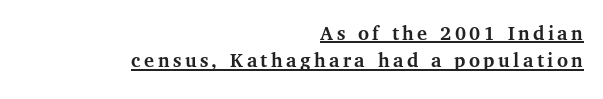
{"italic": "no", "bold": "yes", "underline": "yes", "align": "right", "line_spacing": "normal", "line_spacing_ratio": 1.3, "glyph_px": 21}
